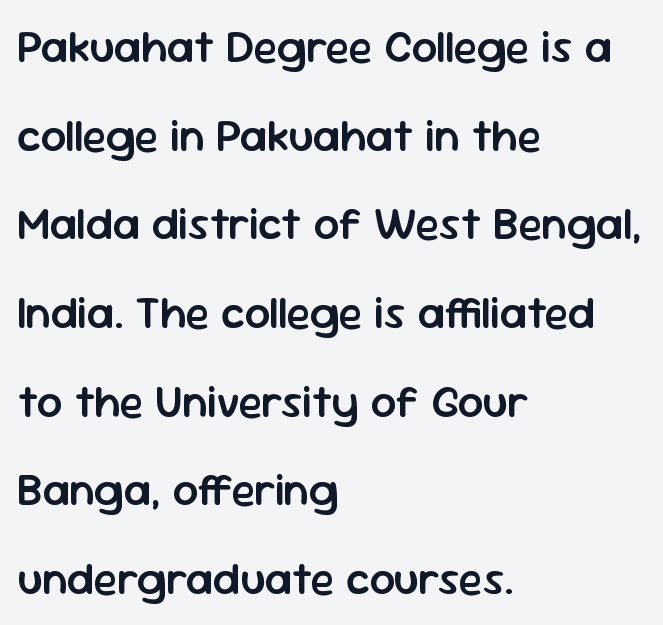
The image shows 45 px semibold sans-serif type, upright; set left-aligned, loose line spacing (1.97x), normal letter spacing, not underlined; low stroke contrast and a medium x-height.
